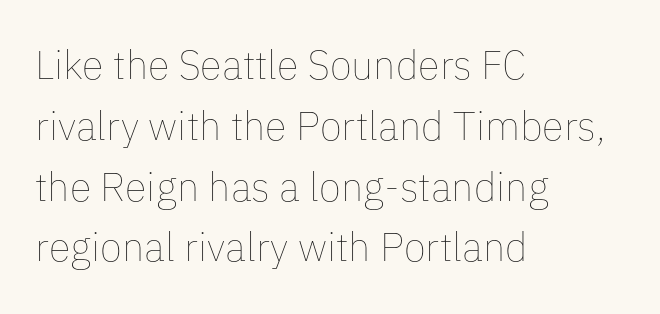
Q: Is the text bold? A: No.
Q: Is the text italic (slanted)? A: No, it is upright.
Q: Is the text underlined? A: No.
Q: How is the paragraph aligned? A: Left-aligned.
Q: Is the spacing between letters normal or unusually wide? A: Normal.
Q: Is the spacing between lines tight, normal or loose? A: Normal.
Q: Width (condensed, normal, or wide)? A: Normal.
Q: Stroke contrast? A: Low.
Q: x-height? A: Medium.
Q: Monospaced? A: No.
